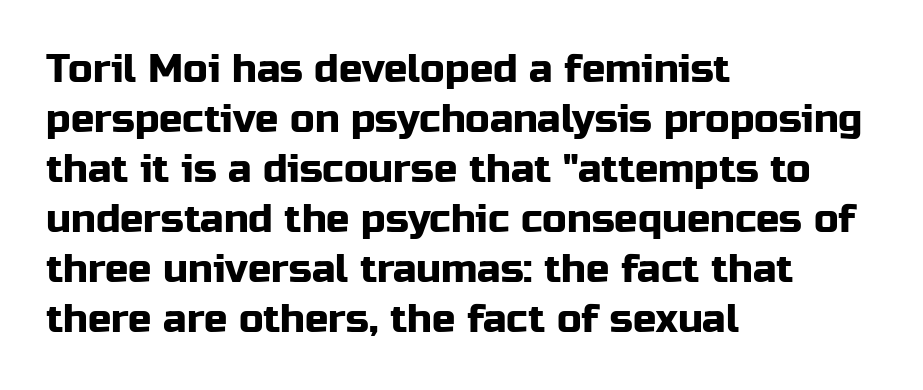
Q: Is the text italic (slanted)? A: No, it is upright.
Q: Is the typeface a serif or a sans-serif typeface? A: Sans-serif.
Q: Is the text underlined? A: No.
Q: How is the paragraph aligned? A: Left-aligned.
Q: Is the spacing between letters normal or unusually wide? A: Normal.
Q: Is the spacing between lines tight, normal or loose? A: Normal.
Q: Width (condensed, normal, or wide)? A: Normal.
Q: Stroke contrast? A: Low.
Q: x-height? A: Medium.
Q: Monospaced? A: No.
